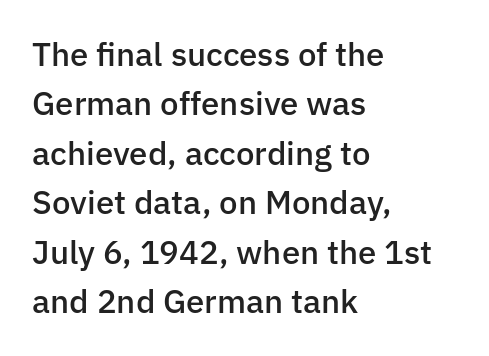
These lines sit exactly where default settings would place them. Tall strokes in this sample are plumb rather than angled. The words here are not underlined. Strokes here are thickened, but only to semibold level. Type style note: lacks serifs. The ragged edge is on the right, which tells us the setting is flush left.
